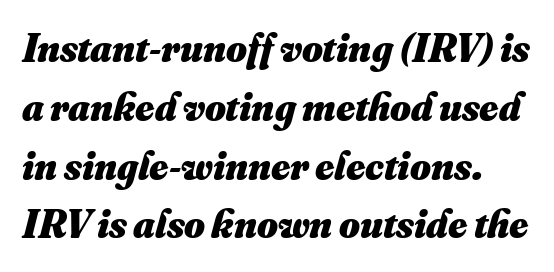
{"bold": "yes", "weight": "heavy", "width": "normal", "stroke_contrast": "medium", "x_height": "small", "monospaced": "no", "underline": "no", "line_spacing": "normal", "line_spacing_ratio": 1.47, "letter_spacing": "normal", "letter_spacing_em": 0.0, "glyph_px": 40}
